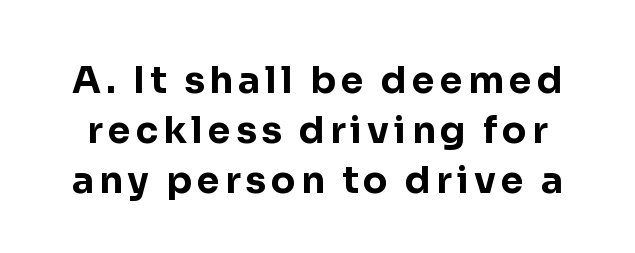
The image shows 37 px bold sans-serif type, upright; set normal line spacing (1.35x), not underlined; low stroke contrast and a medium x-height.
